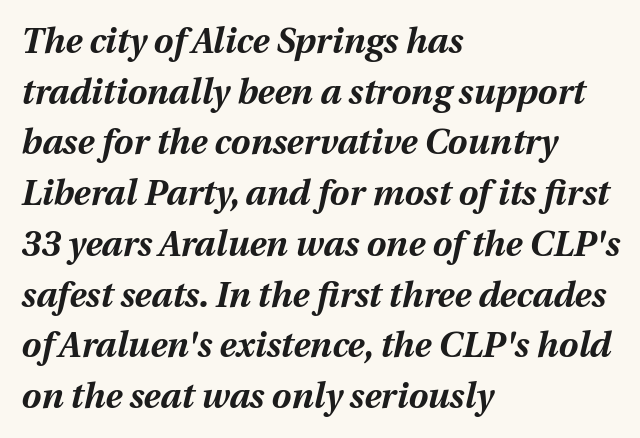
The image shows 35 px bold type, italic (leaning right); set left-aligned, normal line spacing (1.45x), normal letter spacing, not underlined; medium stroke contrast and a medium x-height.
